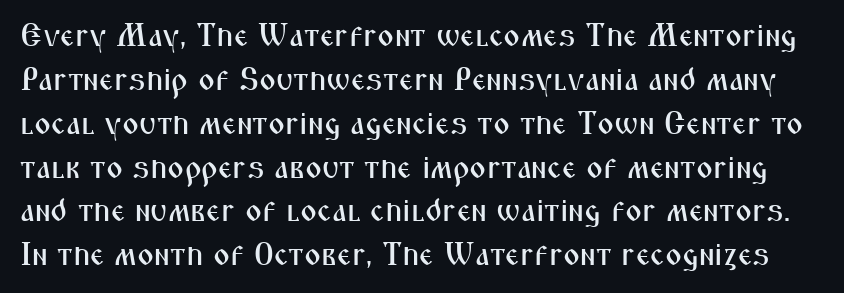
The image shows 32 px condensed sans-serif type, upright; set normal line spacing (1.37x), normal letter spacing, not underlined; medium stroke contrast and a medium x-height.
